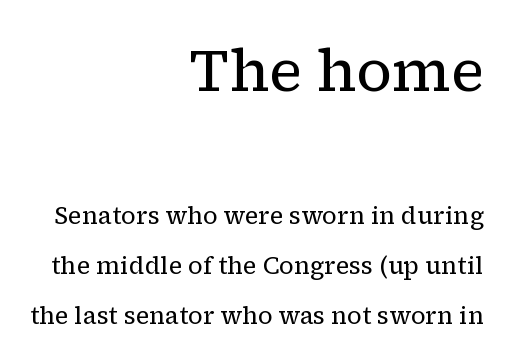
The image shows 59 px regular-weight serif type, upright; set right-aligned, loose line spacing (2.08x), normal letter spacing, not underlined; the first (top) block is 2.46x larger; low stroke contrast and a medium x-height.
